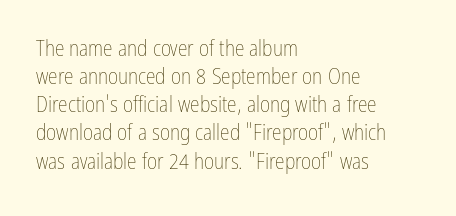
Normally led — the rows are evenly, conventionally spaced. Underlining? Definitely not there. The axis of the letterforms is exactly vertical. The passage is arranged the way most books set body copy — flush left. Default kerning and tracking; the words read as compact shapes.
